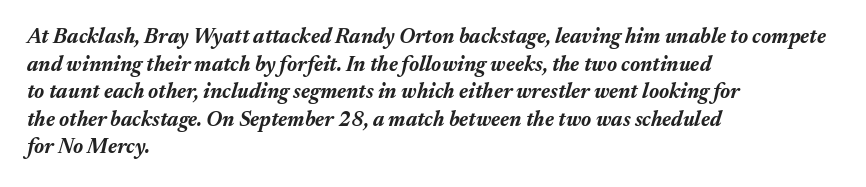
Q: Is the text bold? A: Yes.
Q: Is the text italic (slanted)? A: Yes, it leans right by about 17 degrees.
Q: Is the text underlined? A: No.
Q: How is the paragraph aligned? A: Left-aligned.
Q: Is the spacing between letters normal or unusually wide? A: Normal.
Q: Is the spacing between lines tight, normal or loose? A: Normal.
